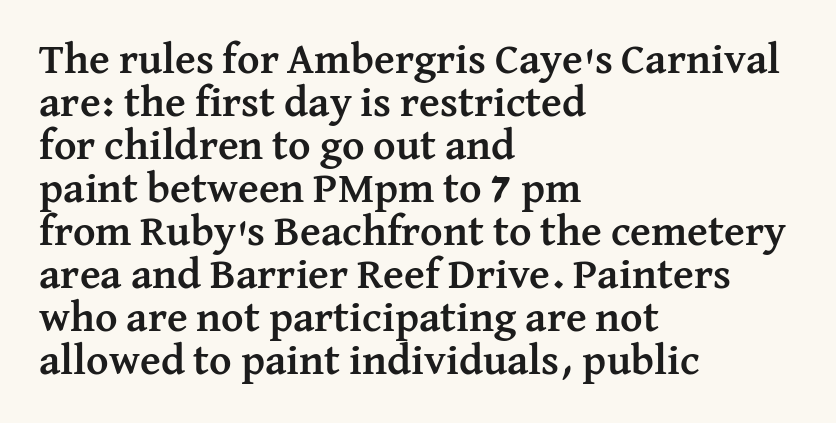
Q: Is the text bold? A: Yes.
Q: Is the text italic (slanted)? A: No, it is upright.
Q: Is the typeface a serif or a sans-serif typeface? A: Serif.
Q: Is the text underlined? A: No.
Q: How is the paragraph aligned? A: Left-aligned.
Q: Is the spacing between letters normal or unusually wide? A: Normal.
Q: Is the spacing between lines tight, normal or loose? A: Tight.
Q: Width (condensed, normal, or wide)? A: Normal.
Q: Stroke contrast? A: Medium.
Q: x-height? A: Medium.
Q: Monospaced? A: No.
